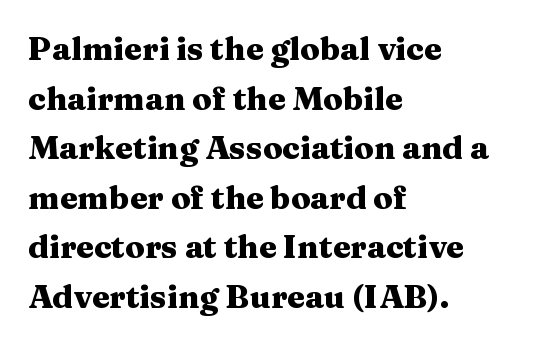
Only glyphs here, with clear space below each row. The letters stand upright; this is a roman face. Proportional: the letters do not fall into vertical columns. This sample uses plain, unmodified letter spacing. The strokes are fattened all the way to bold. These lines sit exactly where default settings would place them.
